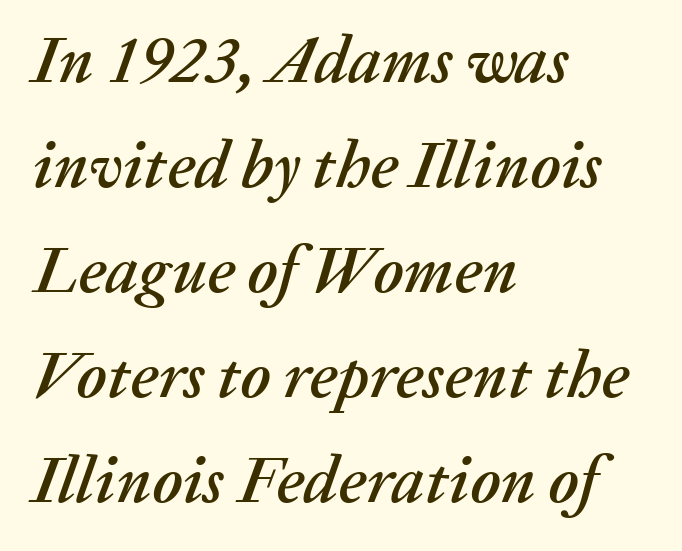
{"italic": "yes", "lean": "right", "slant_degrees": 20, "width": "normal", "stroke_contrast": "medium", "x_height": "medium", "monospaced": "no", "underline": "no", "align": "left", "line_spacing": "normal", "line_spacing_ratio": 1.59, "letter_spacing": "normal", "letter_spacing_em": 0.0, "glyph_px": 66}
